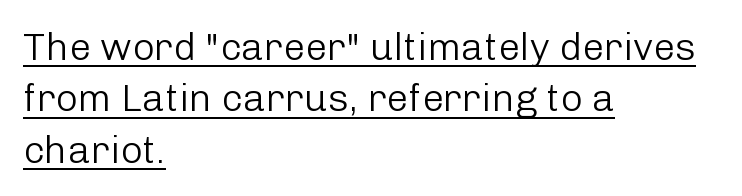
You could not count columns in this text — the font is proportionally spaced. The letterforms sit shoulder to shoulder at normal distance. Check the space under the baseline: a stroke is drawn there. Nothing sits at the stroke ends, so this counts as sans-serif. Quick note: interline space is typical. Stroke mass is kept to a normal reading level or below.
